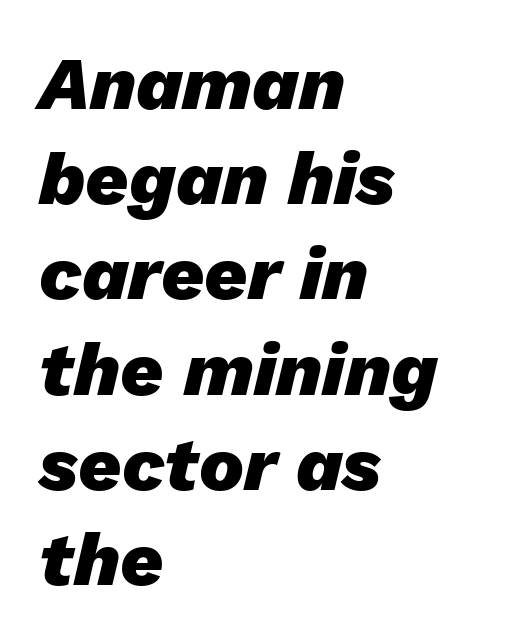
The image shows 75 px heavy type, italic (leaning right); set left-aligned, normal line spacing (1.27x), normal letter spacing, not underlined; low stroke contrast and a medium x-height.
